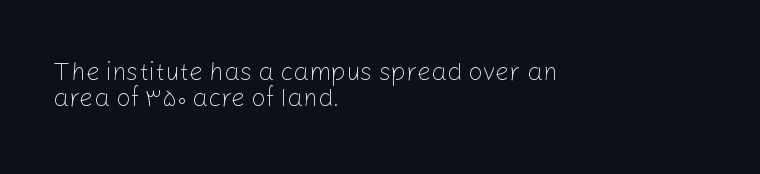
{"italic": "no", "bold": "no", "underline": "no", "align": "left", "line_spacing": "tight", "line_spacing_ratio": 1.04, "letter_spacing": "normal", "letter_spacing_em": 0.0, "glyph_px": 25}
